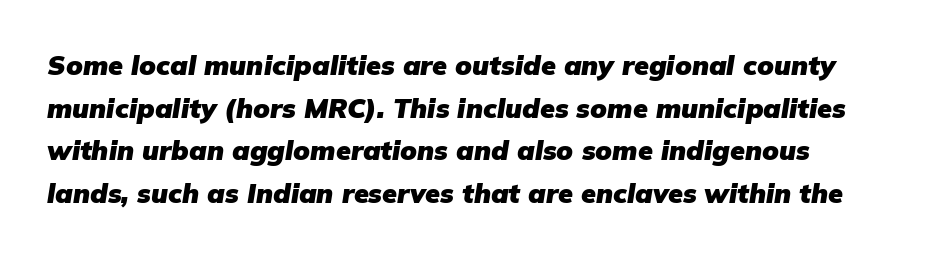
The image shows 27 px bold type, italic (leaning right); set normal line spacing (1.58x), normal letter spacing, not underlined.
